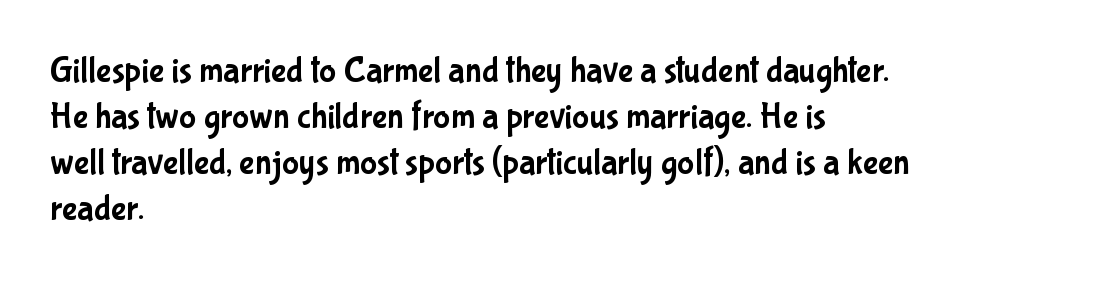
Characters remain perfectly vertical along every line. This sample keeps an unexceptional amount of space between lines. The rendering uses natural spacing where letterforms have individual widths. The passage is arranged the way most books set body copy — flush left. The words here are not underlined. Compared with typical body copy, the letter spacing here is the same.
